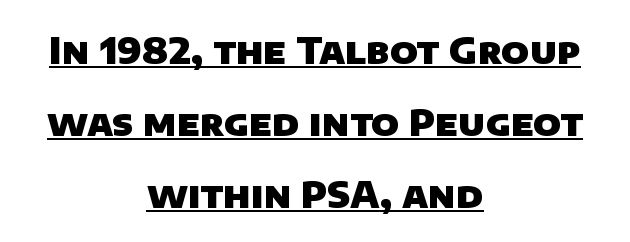
Q: Is the text bold? A: Yes.
Q: Is the typeface a serif or a sans-serif typeface? A: Sans-serif.
Q: Is the text underlined? A: Yes.
Q: How is the paragraph aligned? A: Centered.
Q: Is the spacing between letters normal or unusually wide? A: Normal.
Q: Is the spacing between lines tight, normal or loose? A: Loose.
Q: Width (condensed, normal, or wide)? A: Normal.
Q: Stroke contrast? A: Low.
Q: x-height? A: Large.
Q: Monospaced? A: No.
